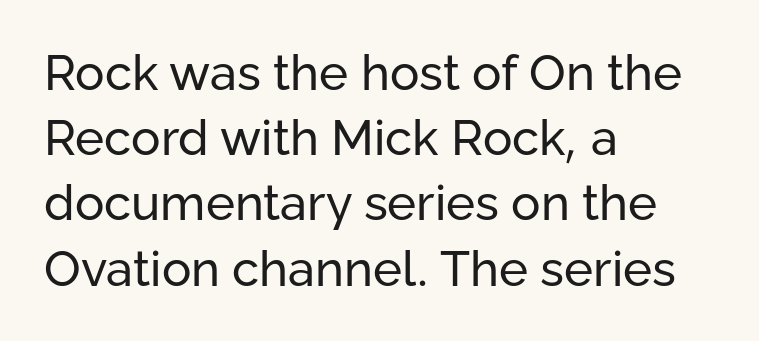
The image shows 49 px regular-weight sans-serif type, upright; set left-aligned, normal line spacing (1.33x), normal letter spacing, not underlined; low stroke contrast and a medium x-height.
